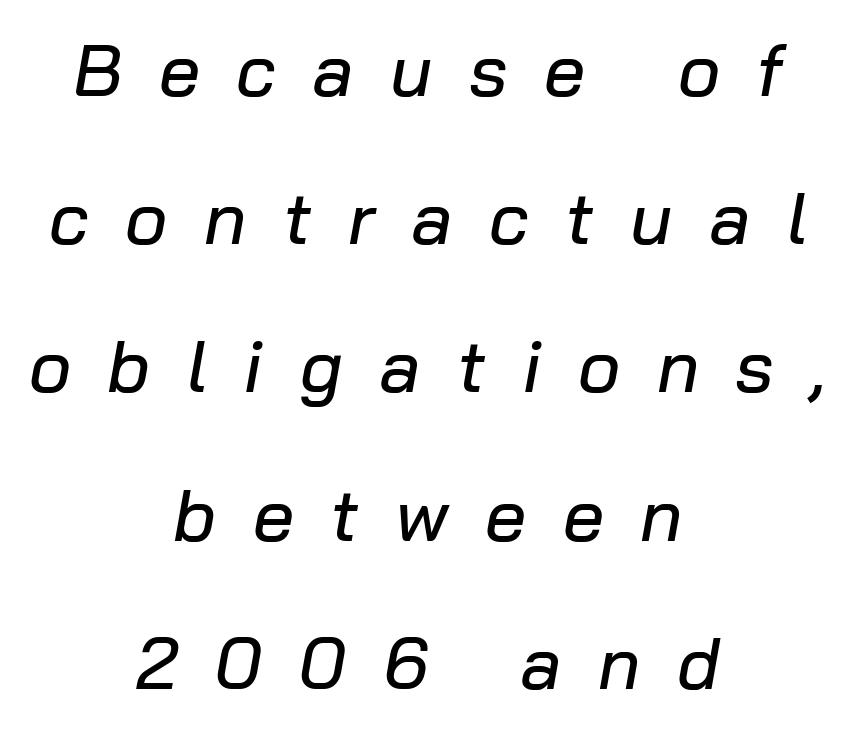
{"italic": "yes", "lean": "right", "slant_degrees": 10, "width": "normal", "stroke_contrast": "low", "x_height": "medium", "monospaced": "no", "underline": "no", "align": "center", "line_spacing": "loose", "line_spacing_ratio": 2.03, "letter_spacing": "wide", "letter_spacing_em": 0.5, "glyph_px": 73}
